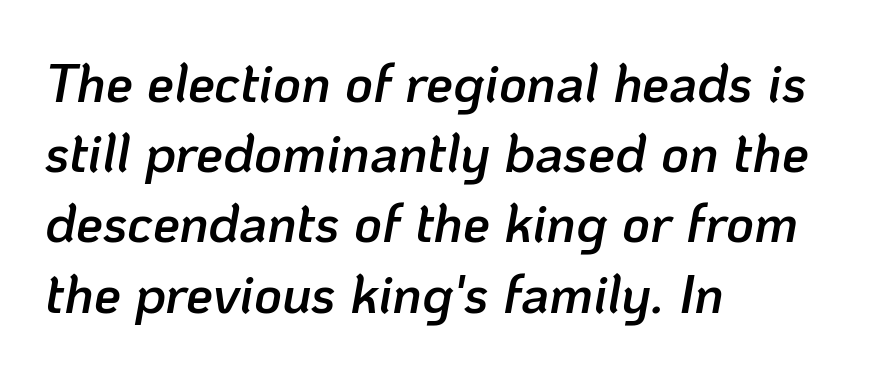
The image shows 54 px semibold type, italic (leaning right); set left-aligned, normal line spacing (1.3x), normal letter spacing, not underlined; low stroke contrast and a medium x-height.
